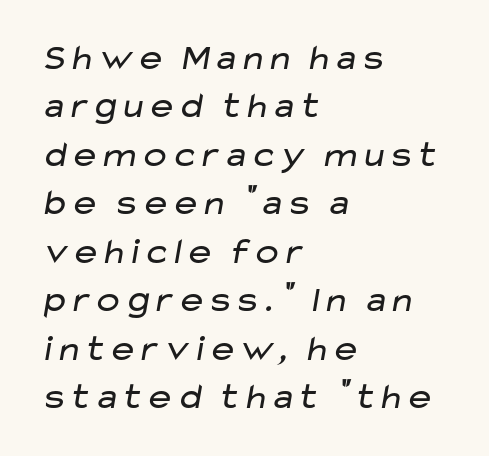
{"serif": "no", "bold": "no", "weight": "regular", "width": "wide", "stroke_contrast": "low", "x_height": "medium", "monospaced": "no", "underline": "no", "align": "left", "line_spacing": "normal", "line_spacing_ratio": 1.31, "letter_spacing": "normal", "letter_spacing_em": 0.0, "glyph_px": 37}
